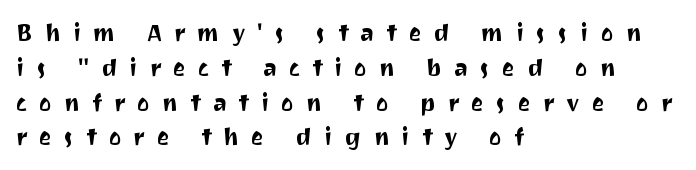
The rendering inserts visible extra space after every character. The zone under the glyphs is completely vacant. Quick note: not italic, upright. Typeset ragged right — the left edge is the straight one.
